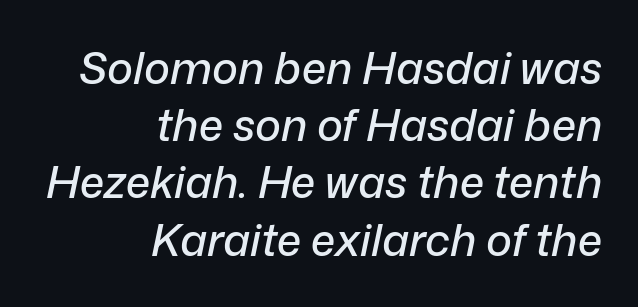
{"italic": "yes", "lean": "right", "slant_degrees": 12, "width": "normal", "stroke_contrast": "low", "x_height": "medium", "monospaced": "no", "underline": "no", "align": "right", "line_spacing": "normal", "line_spacing_ratio": 1.3, "letter_spacing": "normal", "letter_spacing_em": 0.0, "glyph_px": 44}
